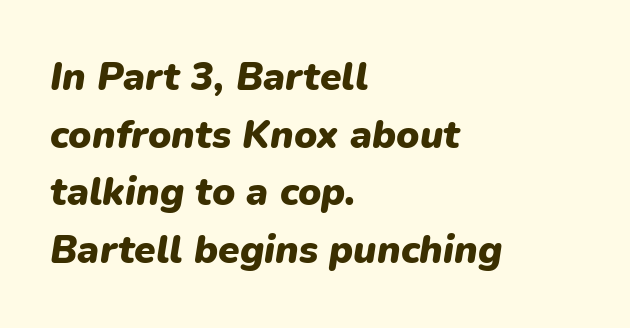
Q: Is the text bold? A: Yes.
Q: Is the text italic (slanted)? A: Yes, it leans right by about 9 degrees.
Q: Is the text underlined? A: No.
Q: How is the paragraph aligned? A: Left-aligned.
Q: Is the spacing between letters normal or unusually wide? A: Normal.
Q: Is the spacing between lines tight, normal or loose? A: Normal.
Q: Width (condensed, normal, or wide)? A: Normal.
Q: Stroke contrast? A: Low.
Q: x-height? A: Medium.
Q: Monospaced? A: No.
